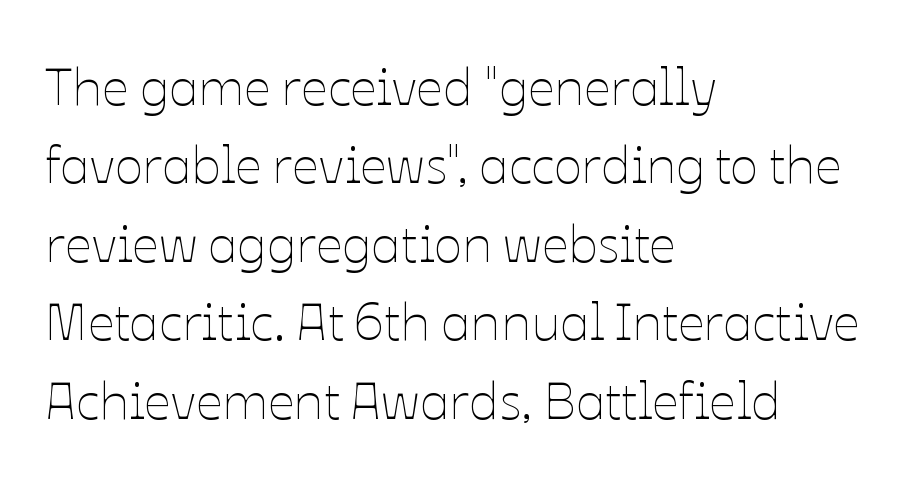
{"italic": "no", "bold": "no", "weight": "thin", "width": "normal", "stroke_contrast": "low", "x_height": "medium", "monospaced": "no", "underline": "no", "align": "left", "line_spacing": "normal", "line_spacing_ratio": 1.48, "letter_spacing": "normal", "letter_spacing_em": 0.0, "glyph_px": 53}
